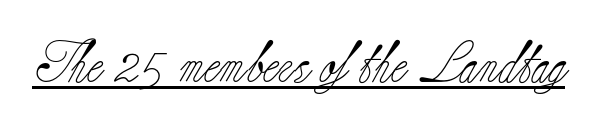
{"serif": "yes", "bold": "no", "weight": "light", "width": "normal", "stroke_contrast": "low", "x_height": "small", "monospaced": "no", "underline": "yes", "letter_spacing": "normal", "letter_spacing_em": 0.0, "glyph_px": 41}
